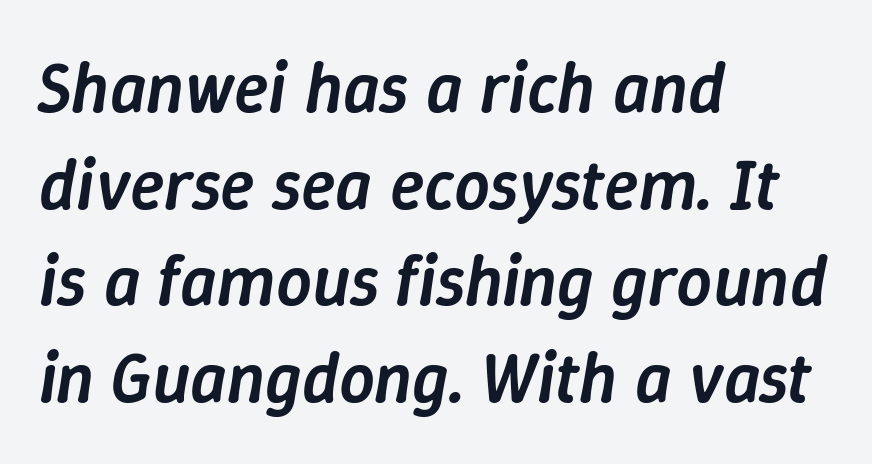
{"italic": "yes", "lean": "right", "slant_degrees": 9, "bold": "semi", "weight": "semibold", "width": "normal", "stroke_contrast": "low", "x_height": "medium", "monospaced": "no", "underline": "no", "align": "left", "line_spacing": "normal", "line_spacing_ratio": 1.36, "letter_spacing": "normal", "letter_spacing_em": 0.0, "glyph_px": 71}
